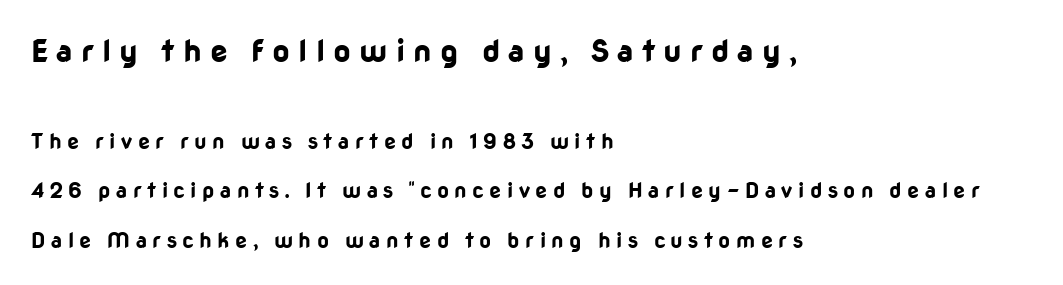
{"serif": "no", "italic": "no", "bold": "yes", "weight": "bold", "width": "normal", "stroke_contrast": "low", "x_height": "medium", "monospaced": "no", "underline": "no", "align": "left", "line_spacing": "loose", "line_spacing_ratio": 2.34, "letter_spacing": "wide", "letter_spacing_em": 0.26, "larger_block": "first", "size_ratio": 1.48, "glyph_px": 31}
